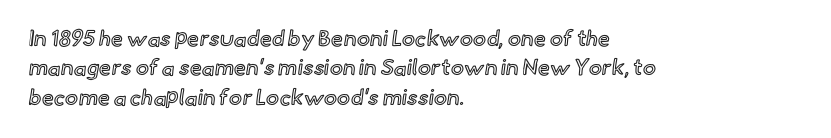
The image shows 22 px text type; set left-aligned, normal line spacing (1.34x), normal letter spacing, not underlined.
